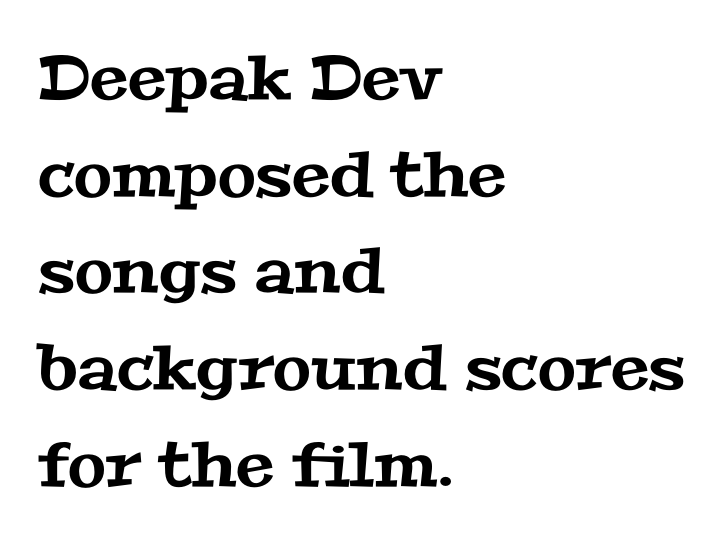
Each letter keeps its own natural width here, so spacing adapts to shape. Letterform terminals end in serifs throughout the passage. The text block is weighted toward the left margin, trailing off unevenly rightward. The face used here is rendered with its standard letterfit. This block has exactly the height ordinary leading produces. Quick note: underline off.
